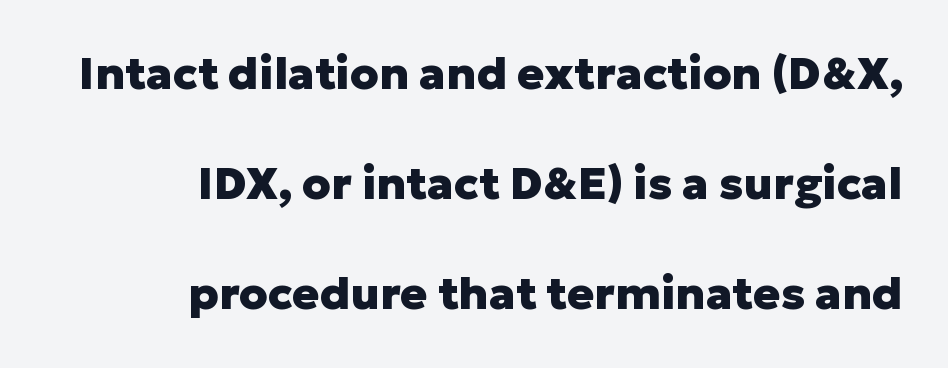
Regarding serifs, this sample does without them. Here the glyphs are tracked normally, forming tight word shapes. The passage shown is typed in a proportional face where columns would drift. Line spacing here is loose. The passage shown is emphatically bold. The specimen omits any rule beneath the text block's lines.
